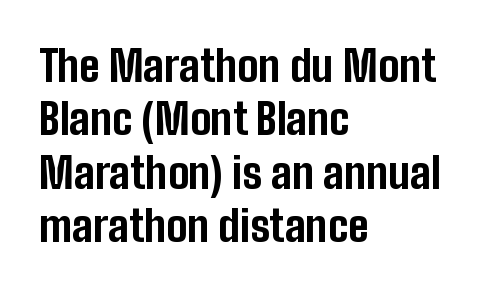
The image shows 43 px bold, condensed sans-serif type, upright; set left-aligned, line spacing 1.24x, normal letter spacing, not underlined; low stroke contrast and a medium x-height.
